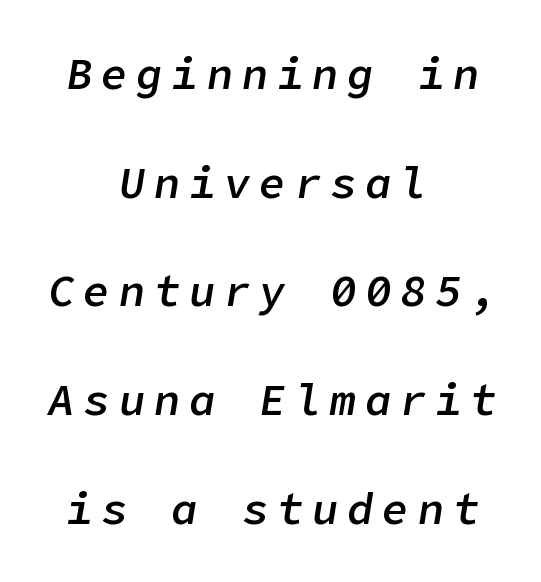
{"italic": "yes", "lean": "right", "slant_degrees": 9, "bold": "semi", "weight": "semibold", "width": "normal", "stroke_contrast": "low", "x_height": "medium", "underline": "no", "align": "center", "line_spacing": "loose", "line_spacing_ratio": 2.47, "letter_spacing": "wide", "letter_spacing_em": 0.2, "glyph_px": 44}
